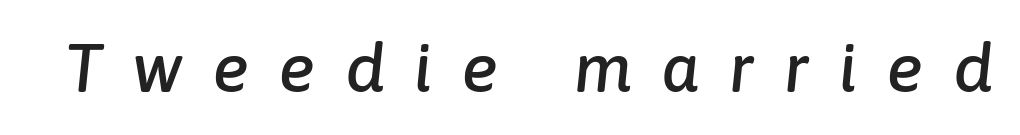
The image shows 68 px text type, italic (leaning right); set unusually wide letter spacing (+0.44 em), not underlined; low stroke contrast and a medium x-height.
